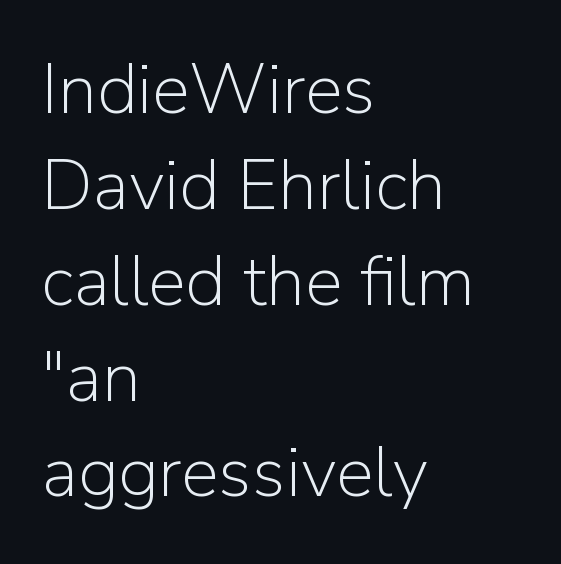
Honestly, the letter spacing is just normal — you wouldn't notice it. The font's upright variant was chosen for this text. Proportional: the letters do not fall into vertical columns. A light-to-regular cut is what we see here. Anything drawn beneath the words? Only blank space. Regular leading.
